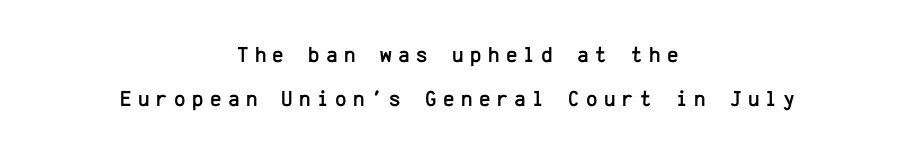
The image shows 22 px text type, upright; set centered, loose line spacing (2.02x), unusually wide letter spacing (+0.29 em), not underlined.
